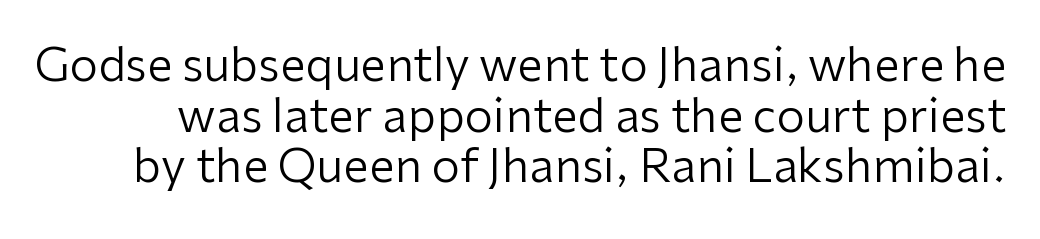
Q: Is the text bold? A: No.
Q: Is the text italic (slanted)? A: No, it is upright.
Q: Is the typeface a serif or a sans-serif typeface? A: Sans-serif.
Q: Is the text underlined? A: No.
Q: Is the spacing between letters normal or unusually wide? A: Normal.
Q: Is the spacing between lines tight, normal or loose? A: Tight.
Q: Width (condensed, normal, or wide)? A: Normal.
Q: Stroke contrast? A: Low.
Q: x-height? A: Medium.
Q: Monospaced? A: No.
